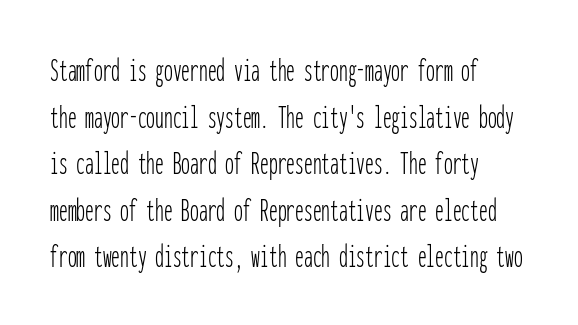
The image shows 35 px thin, condensed sans-serif type, upright, monospaced; set left-aligned, normal line spacing (1.33x), normal letter spacing, not underlined; low stroke contrast and a medium x-height.
